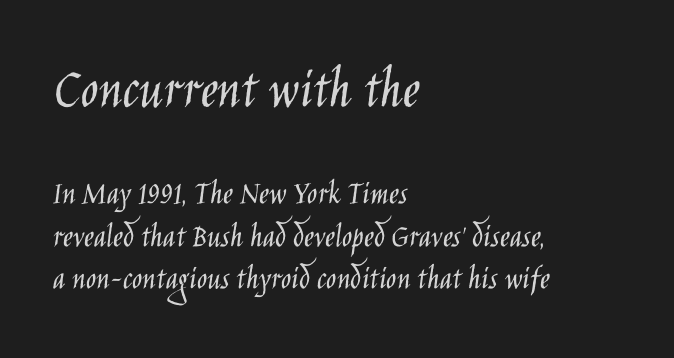
Q: Is the text bold? A: No.
Q: Is the text italic (slanted)? A: Yes.
Q: Is the typeface a serif or a sans-serif typeface? A: Sans-serif.
Q: Is the text underlined? A: No.
Q: How is the paragraph aligned? A: Left-aligned.
Q: Is the spacing between letters normal or unusually wide? A: Normal.
Q: Which block of text is set in a larger size, the first (top) or the second (bottom)? A: The first (top) one.
Q: Width (condensed, normal, or wide)? A: Condensed.
Q: Stroke contrast? A: Low.
Q: x-height? A: Large.
Q: Monospaced? A: No.
